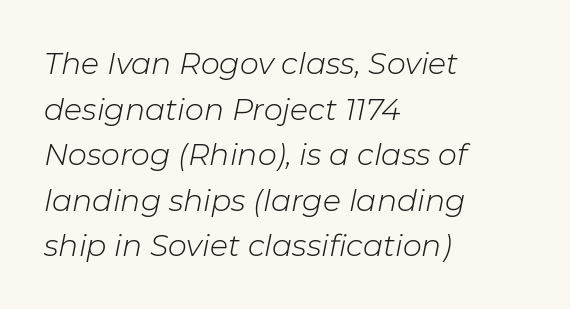
{"italic": "yes", "lean": "right", "slant_degrees": 11, "bold": "no", "weight": "light", "width": "normal", "stroke_contrast": "low", "x_height": "medium", "monospaced": "no", "underline": "no", "align": "left", "line_spacing": "normal", "line_spacing_ratio": 1.52, "letter_spacing": "normal", "letter_spacing_em": 0.0, "glyph_px": 30}
